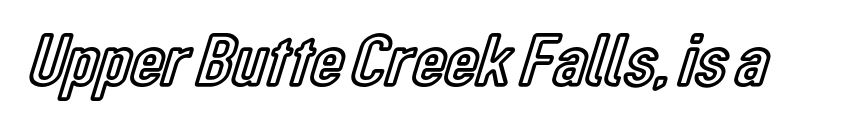
{"width": "condensed", "x_height": "medium", "monospaced": "no", "underline": "no", "letter_spacing": "normal", "letter_spacing_em": 0.0, "glyph_px": 75}
